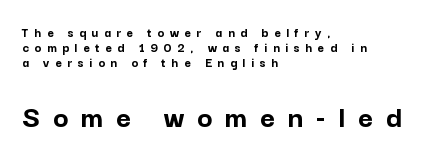
The image shows 32 px semibold sans-serif type, upright; set left-aligned, tight line spacing (1.08x), unusually wide letter spacing (+0.4 em), not underlined; the second (bottom) block is 2.29x larger; low stroke contrast and a medium x-height.
